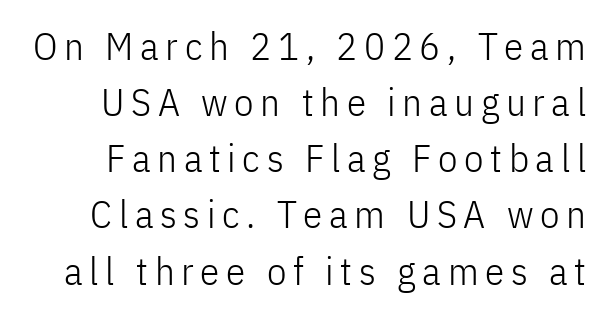
The image shows 39 px light, condensed sans-serif type, upright; set normal line spacing (1.44x), not underlined; low stroke contrast and a medium x-height.
